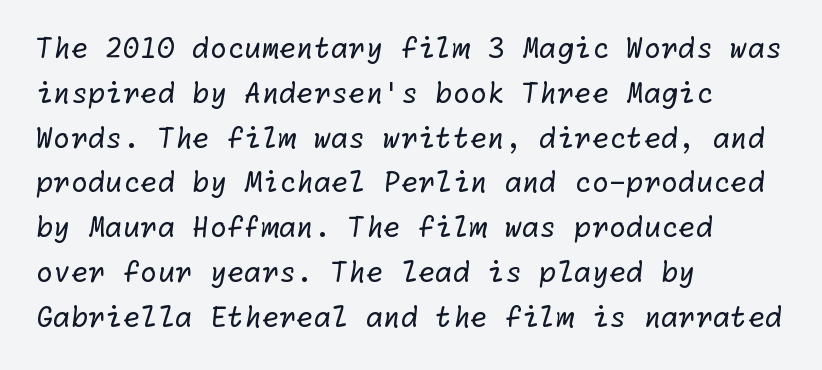
Q: Is the text bold? A: No.
Q: Is the typeface a serif or a sans-serif typeface? A: Sans-serif.
Q: Is the text underlined? A: No.
Q: How is the paragraph aligned? A: Left-aligned.
Q: Is the spacing between letters normal or unusually wide? A: Normal.
Q: Is the spacing between lines tight, normal or loose? A: Normal.
Q: Width (condensed, normal, or wide)? A: Normal.
Q: Stroke contrast? A: Low.
Q: x-height? A: Medium.
